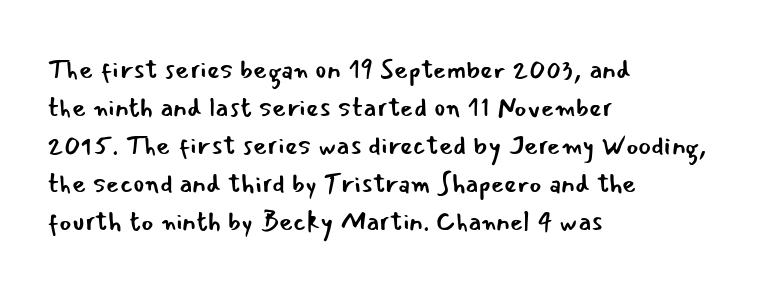
The designer left line spacing at the default. A classic flush-left, rag-right setting is used for this passage. The font sits on the lighter half of the weight spectrum, regular included. The letters stand straight up with perfectly vertical stems. No word sits above an underline.
